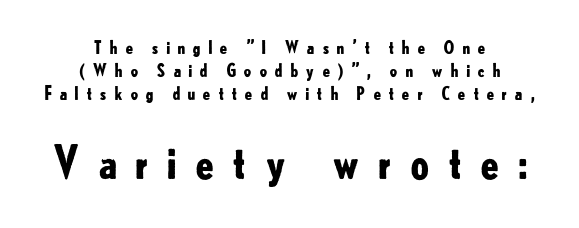
Between these two stacked blocks, the lower one wins on size. Both edges are ragged and mirror each other, which tells us the setting is centered. Students, note that the glyphs here are deliberately spaced far apart. The designer left line spacing at the default. The sample has been set heavy, in full bold.
